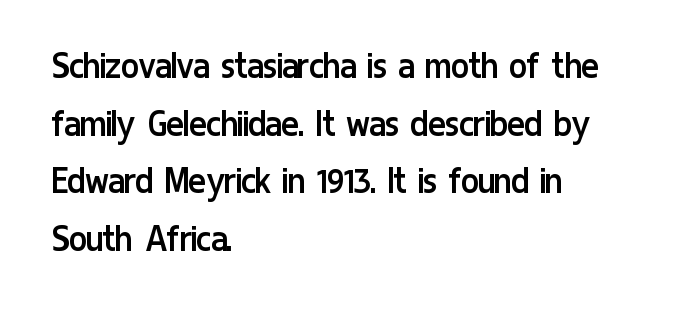
{"serif": "no", "italic": "no", "bold": "no", "weight": "regular", "width": "condensed", "stroke_contrast": "low", "x_height": "medium", "monospaced": "no", "underline": "no", "align": "left", "line_spacing": "normal", "line_spacing_ratio": 1.37, "letter_spacing": "normal", "letter_spacing_em": 0.0, "glyph_px": 42}
